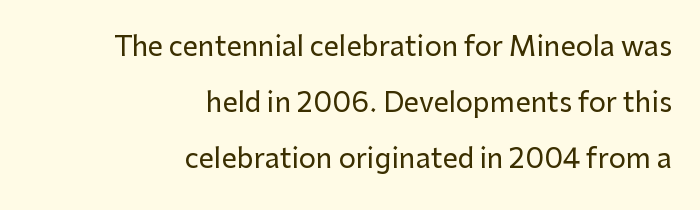
{"italic": "no", "underline": "no", "align": "right", "line_spacing": "loose", "line_spacing_ratio": 2.07, "letter_spacing": "normal", "letter_spacing_em": 0.0, "glyph_px": 27}
